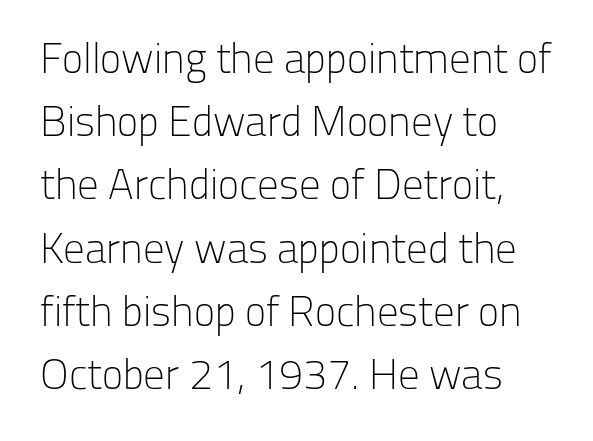
The image shows 43 px light sans-serif type, upright; set left-aligned, normal line spacing (1.47x), normal letter spacing, not underlined; low stroke contrast and a medium x-height.
